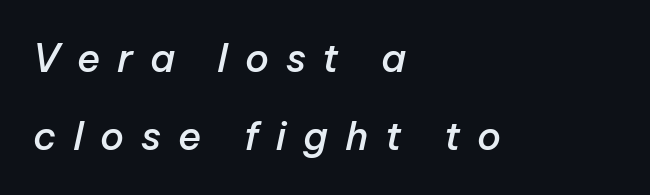
Q: Is the text bold? A: Semi-bold.
Q: Is the text italic (slanted)? A: Yes, it leans right by about 12 degrees.
Q: Is the text underlined? A: No.
Q: How is the paragraph aligned? A: Left-aligned.
Q: Is the spacing between letters normal or unusually wide? A: Unusually wide.
Q: Is the spacing between lines tight, normal or loose? A: Loose.
Q: Width (condensed, normal, or wide)? A: Normal.
Q: Stroke contrast? A: Low.
Q: x-height? A: Medium.
Q: Monospaced? A: No.
